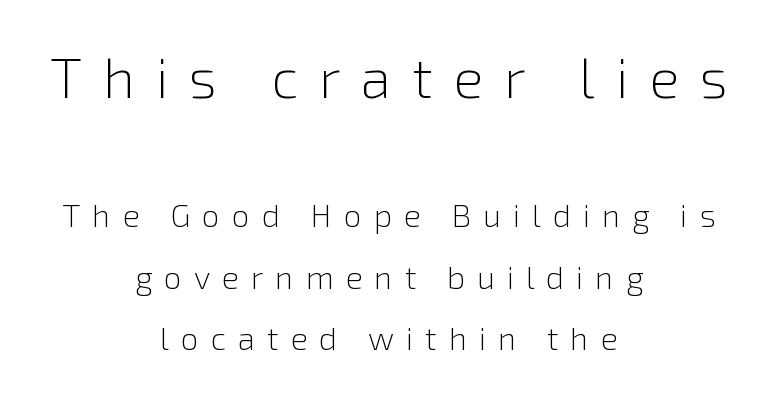
{"serif": "no", "italic": "no", "bold": "no", "weight": "light", "width": "normal", "stroke_contrast": "low", "x_height": "medium", "monospaced": "no", "underline": "no", "align": "center", "line_spacing": "loose", "line_spacing_ratio": 1.93, "letter_spacing": "wide", "letter_spacing_em": 0.37, "larger_block": "first", "size_ratio": 1.75, "glyph_px": 56}
